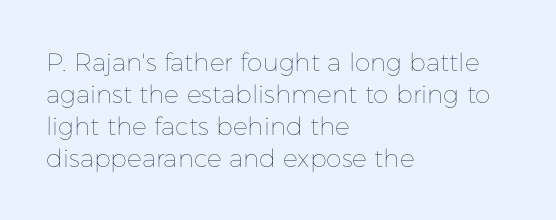
Glance below the letters and you will spot only blank space. The weight tops out at a normal text grade. Teacher's note: observe the even left margin — that is flush-left alignment. Interline gaps are of average width in this sample. In terms of posture, this sample is upright.
